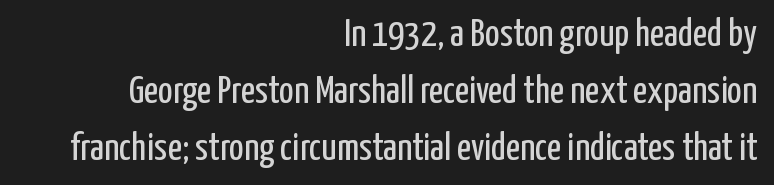
{"serif": "no", "italic": "no", "bold": "no", "weight": "regular", "width": "condensed", "stroke_contrast": "low", "x_height": "medium", "monospaced": "no", "underline": "no", "align": "right", "line_spacing": "normal", "line_spacing_ratio": 1.46, "letter_spacing": "normal", "letter_spacing_em": 0.0, "glyph_px": 39}
